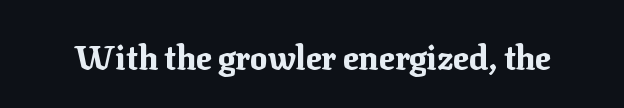
Strokes here are thick enough to call this a true bold. Posture: straight, roman, zero tilt. Characters follow at the spacing the type designer built in. Is this a fixed-width face? No — the glyphs have proportional, varying widths.
